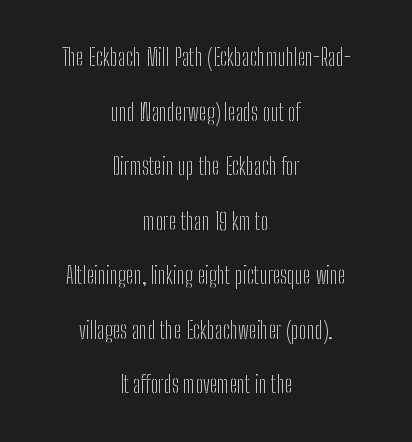
The image shows 23 px text type, upright; set centered, loose line spacing (2.37x), normal letter spacing, not underlined.
